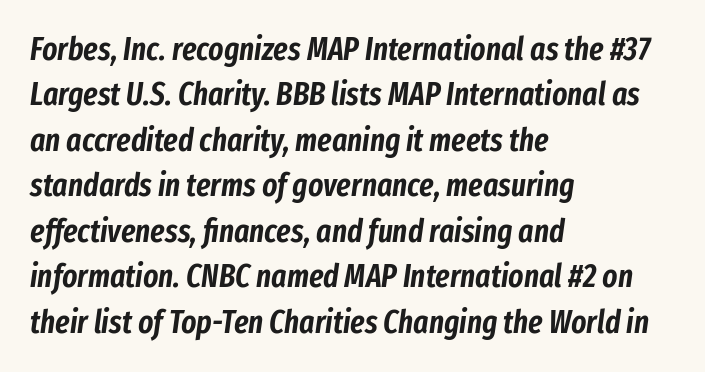
Q: Is the text italic (slanted)? A: Yes, it leans right by about 8 degrees.
Q: Is the text underlined? A: No.
Q: How is the paragraph aligned? A: Left-aligned.
Q: Is the spacing between letters normal or unusually wide? A: Normal.
Q: Is the spacing between lines tight, normal or loose? A: Normal.
Q: Width (condensed, normal, or wide)? A: Condensed.
Q: Stroke contrast? A: Low.
Q: x-height? A: Medium.
Q: Monospaced? A: No.
